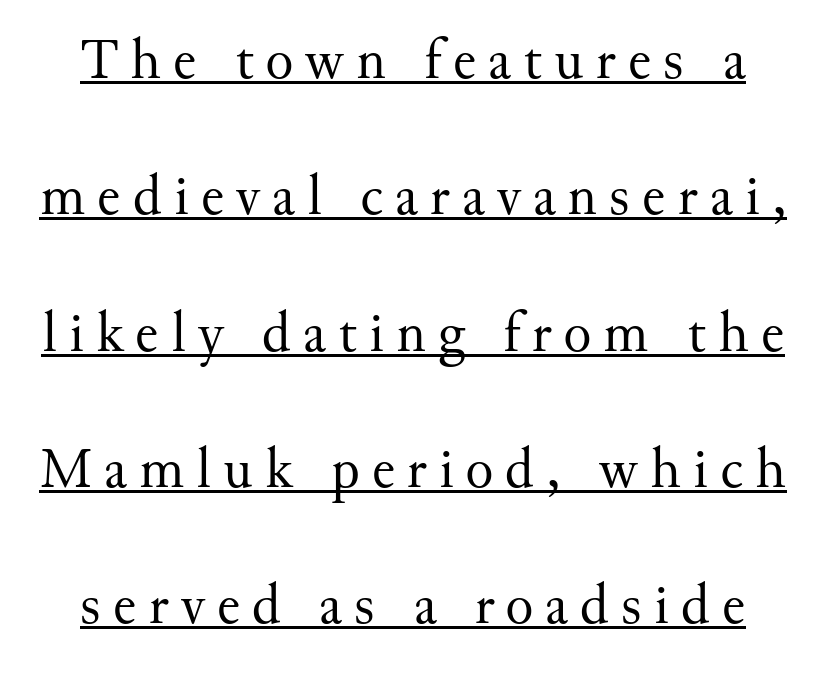
The image shows 58 px regular-weight serif type, upright; set loose line spacing (2.35x), unusually wide letter spacing (+0.21 em), underlined; medium stroke contrast and a small x-height.
